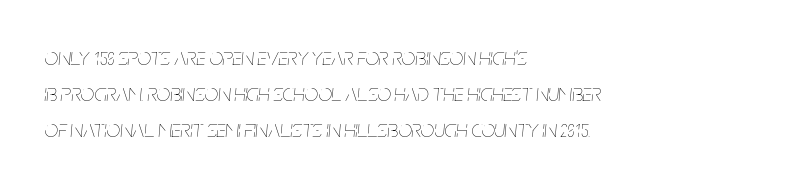
Q: Is the text bold? A: No.
Q: Is the text italic (slanted)? A: Yes, it leans right by about 5 degrees.
Q: Is the text underlined? A: No.
Q: How is the paragraph aligned? A: Left-aligned.
Q: Is the spacing between letters normal or unusually wide? A: Normal.
Q: Is the spacing between lines tight, normal or loose? A: Normal.
